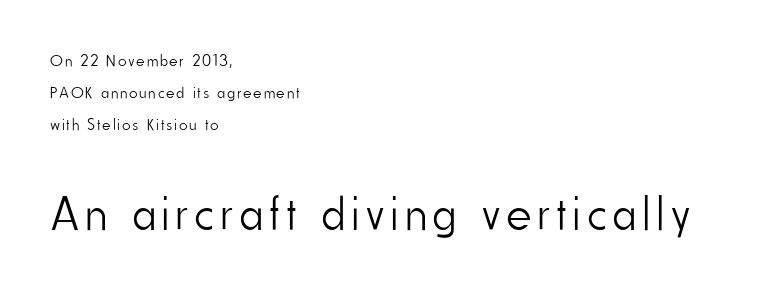
Q: Is the text bold? A: No.
Q: Is the text italic (slanted)? A: No, it is upright.
Q: Is the typeface a serif or a sans-serif typeface? A: Sans-serif.
Q: Is the text underlined? A: No.
Q: How is the paragraph aligned? A: Left-aligned.
Q: Is the spacing between lines tight, normal or loose? A: Loose.
Q: Which block of text is set in a larger size, the first (top) or the second (bottom)? A: The second (bottom) one.
Q: Width (condensed, normal, or wide)? A: Condensed.
Q: Stroke contrast? A: Low.
Q: x-height? A: Small.
Q: Monospaced? A: No.
